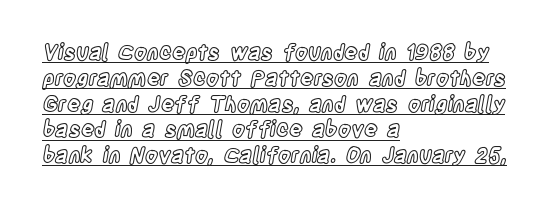
Descenders here cross a horizontal rule under the line. This rendering uses left alignment, leaving the right contour irregular. The tracking reads as untouched default to a designer's eye.
